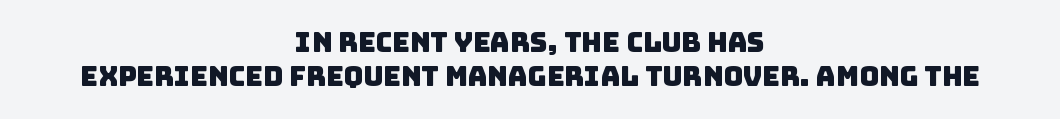
Q: Is the text underlined? A: No.
Q: How is the paragraph aligned? A: Centered.
Q: Is the spacing between letters normal or unusually wide? A: Normal.
Q: Is the spacing between lines tight, normal or loose? A: Normal.
